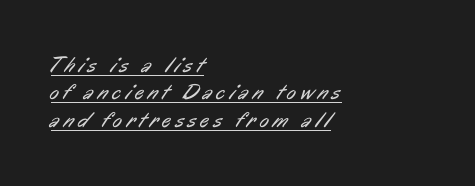
{"bold": "no", "underline": "yes", "align": "left", "line_spacing": "normal", "line_spacing_ratio": 1.25, "letter_spacing": "wide", "letter_spacing_em": 0.2, "glyph_px": 22}
